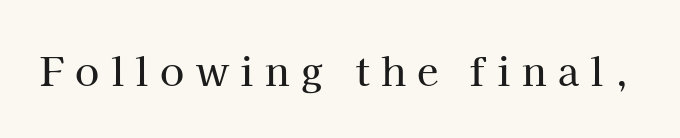
Q: Is the text italic (slanted)? A: No, it is upright.
Q: Is the typeface a serif or a sans-serif typeface? A: Serif.
Q: Is the text underlined? A: No.
Q: Is the spacing between letters normal or unusually wide? A: Unusually wide.
Q: Width (condensed, normal, or wide)? A: Normal.
Q: Stroke contrast? A: High.
Q: x-height? A: Medium.
Q: Monospaced? A: No.
